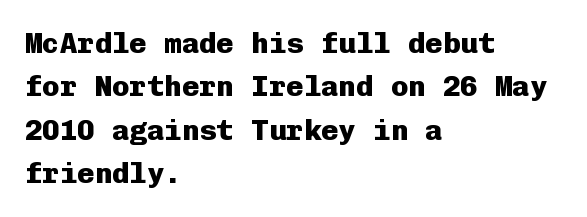
Q: Is the text bold? A: Yes.
Q: Is the text italic (slanted)? A: No, it is upright.
Q: Is the typeface a serif or a sans-serif typeface? A: Sans-serif.
Q: Is the text underlined? A: No.
Q: How is the paragraph aligned? A: Left-aligned.
Q: Is the spacing between letters normal or unusually wide? A: Normal.
Q: Is the spacing between lines tight, normal or loose? A: Normal.
Q: Width (condensed, normal, or wide)? A: Normal.
Q: Stroke contrast? A: Low.
Q: x-height? A: Medium.
Q: Monospaced? A: Yes.
